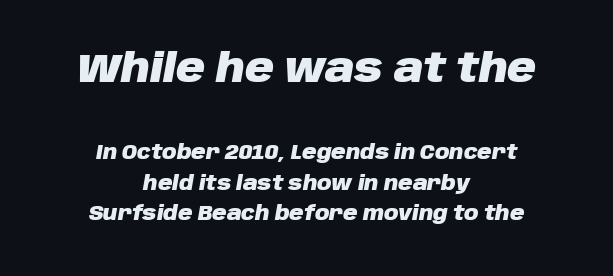
The image shows 40 px heavy type, italic (leaning right); set centered, normal line spacing (1.53x), normal letter spacing, not underlined; the first (top) block is 2.0x larger; low stroke contrast and a large x-height.
